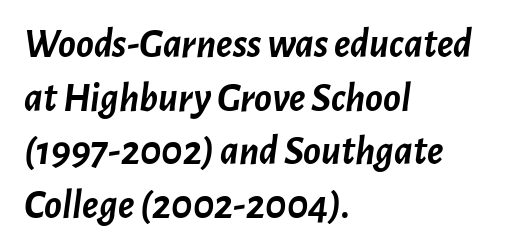
{"italic": "yes", "lean": "right", "slant_degrees": 7, "bold": "yes", "weight": "semibold", "width": "normal", "stroke_contrast": "low", "x_height": "medium", "monospaced": "no", "underline": "no", "align": "left", "line_spacing": "normal", "line_spacing_ratio": 1.31, "letter_spacing": "normal", "letter_spacing_em": 0.0, "glyph_px": 41}
